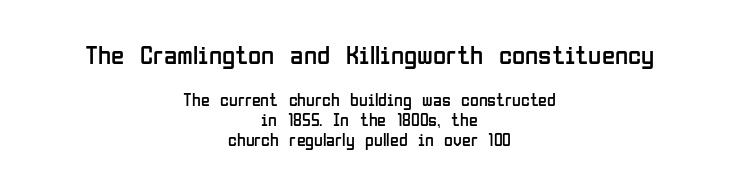
Q: Is the text bold? A: No.
Q: Is the text italic (slanted)? A: No, it is upright.
Q: Is the text underlined? A: No.
Q: How is the paragraph aligned? A: Centered.
Q: Is the spacing between letters normal or unusually wide? A: Normal.
Q: Is the spacing between lines tight, normal or loose? A: Tight.
Q: Which block of text is set in a larger size, the first (top) or the second (bottom)? A: The first (top) one.
